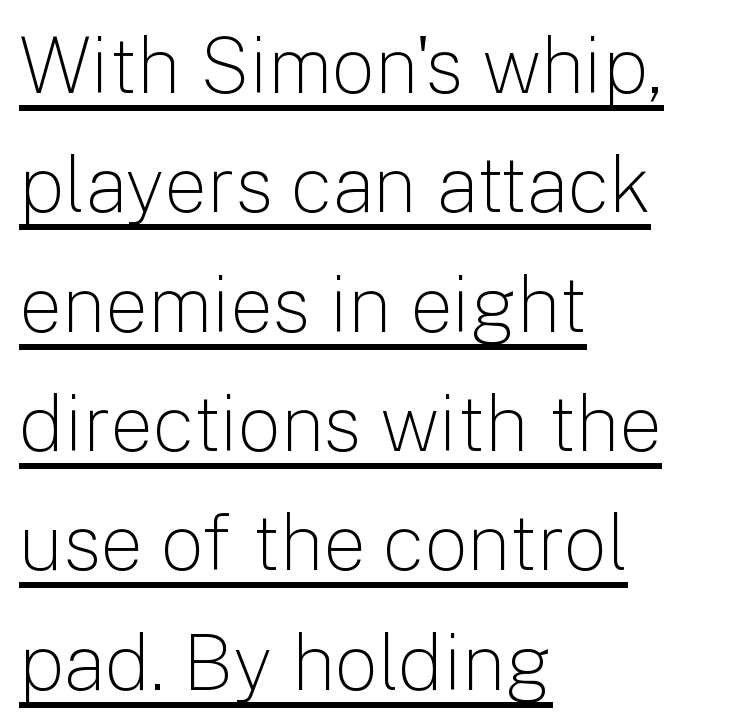
The image shows 77 px light sans-serif type, upright; set left-aligned, normal line spacing (1.55x), normal letter spacing, underlined; low stroke contrast and a medium x-height.
